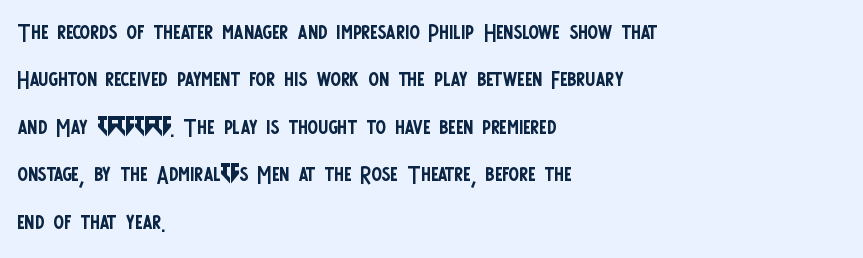
This sample uses plain, unmodified letter spacing. The lines in this sample share a left origin and differ only in where they stop. Underline: absent. Quick note: not italic, upright.
